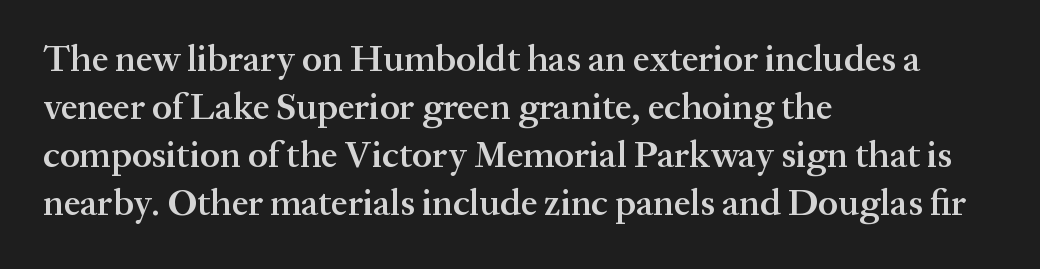
Q: Is the text bold? A: Semi-bold.
Q: Is the text italic (slanted)? A: No, it is upright.
Q: Is the typeface a serif or a sans-serif typeface? A: Serif.
Q: Is the text underlined? A: No.
Q: How is the paragraph aligned? A: Left-aligned.
Q: Is the spacing between letters normal or unusually wide? A: Normal.
Q: Is the spacing between lines tight, normal or loose? A: Normal.
Q: Width (condensed, normal, or wide)? A: Normal.
Q: Stroke contrast? A: Medium.
Q: x-height? A: Medium.
Q: Monospaced? A: No.
